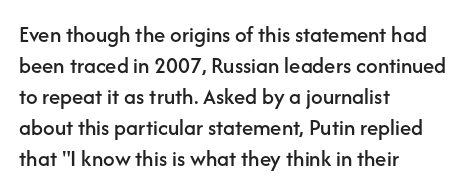
The image shows 23 px text type, upright; set left-aligned, normal line spacing (1.35x), normal letter spacing, not underlined.
